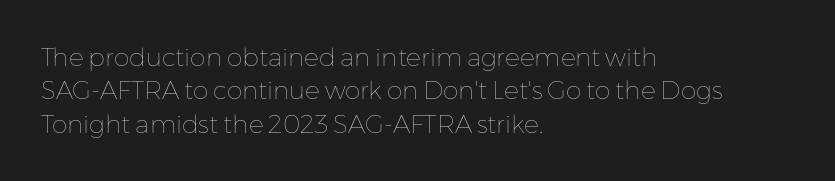
The image shows 25 px text type, upright; set left-aligned, normal line spacing (1.34x), normal letter spacing, not underlined.
